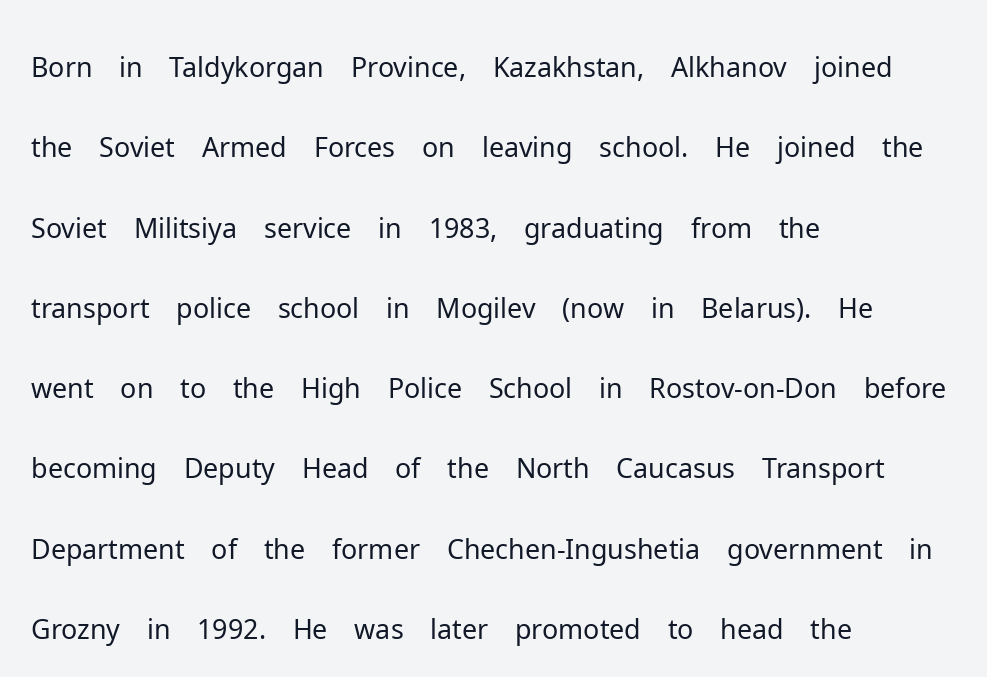
Here the glyphs are tracked normally, forming tight word shapes. On a weight scale, this lands at 450 or below. Each line starts at the same left margin while the right side varies. The zone under the glyphs is completely vacant. Think of a printed novel: that variable character pitch is what you see here. Are there feet on the stems? There aren't — it's a sans.
